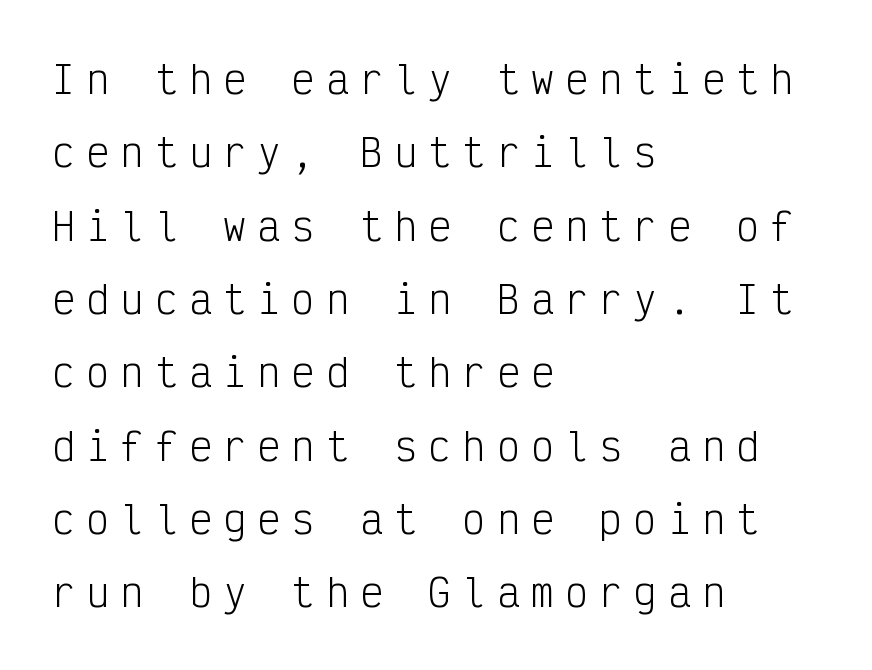
Vertical spacing — loose. Glance below the letters and you will spot only blank space. This rendering employs a face without finishing strokes, i.e., a sans-serif. One-word summary of the alignment: left.
